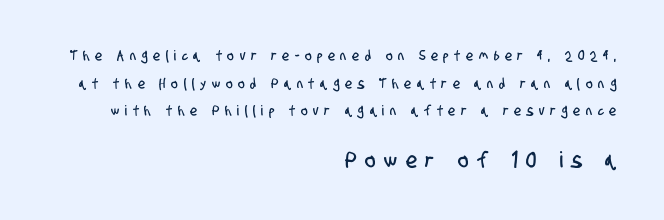
The letters are spread apart with noticeably loose tracking. This block would shrink considerably if given ordinary leading; it's expanded now. Is the block centered? No — it sits flush against the right margin. The letters in the lower block stand taller than those in the block above. Letters rest on an invisible, unmarked baseline.
